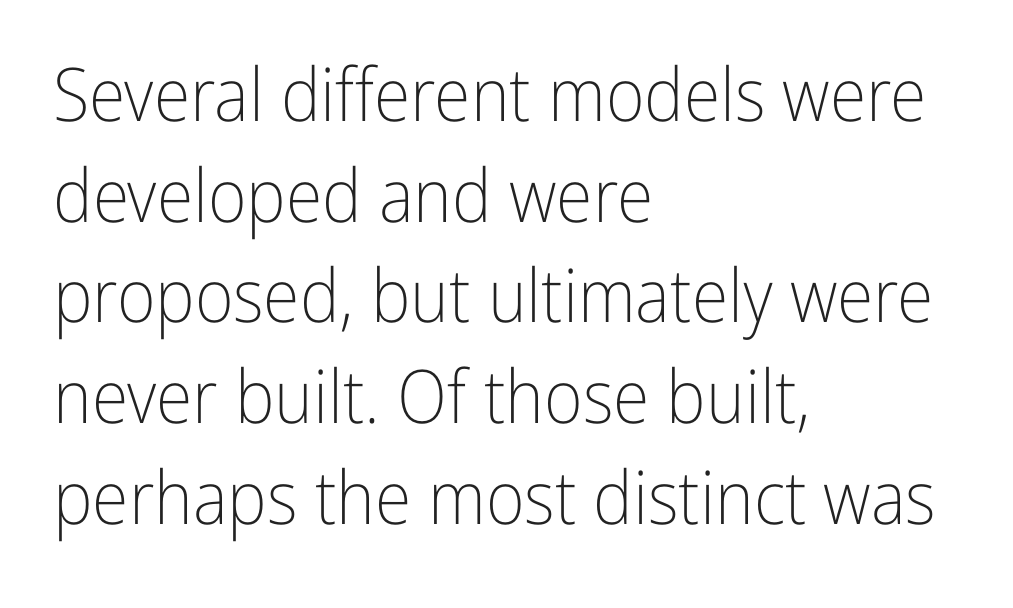
This is not heavy type; no bold has been used. The foot of each line stays bare and open. A typesetter would call this proportional, since set widths differ per character. A typesetter would mark this as roman, not italic.
